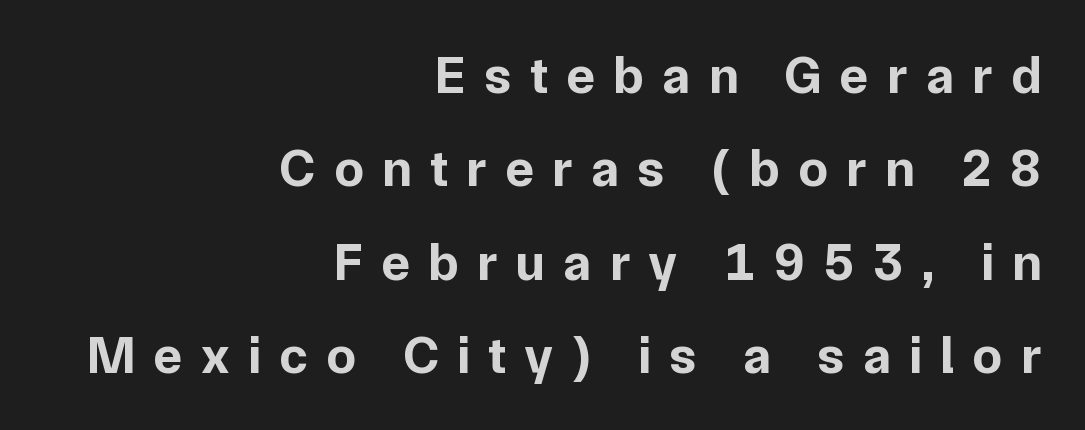
{"serif": "no", "italic": "no", "bold": "yes", "weight": "bold", "width": "normal", "stroke_contrast": "low", "x_height": "medium", "monospaced": "no", "underline": "no", "align": "right", "line_spacing_ratio": 1.76, "letter_spacing": "wide", "letter_spacing_em": 0.35, "glyph_px": 53}
